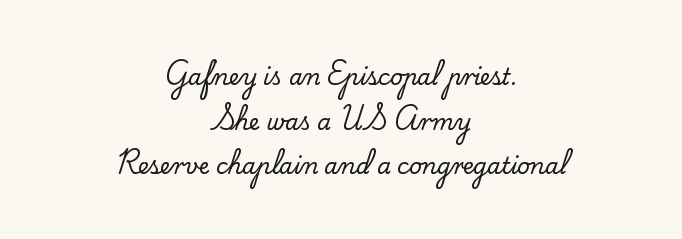
Q: Is the text italic (slanted)? A: Yes.
Q: Is the text underlined? A: No.
Q: How is the paragraph aligned? A: Centered.
Q: Is the spacing between letters normal or unusually wide? A: Normal.
Q: Is the spacing between lines tight, normal or loose? A: Loose.
